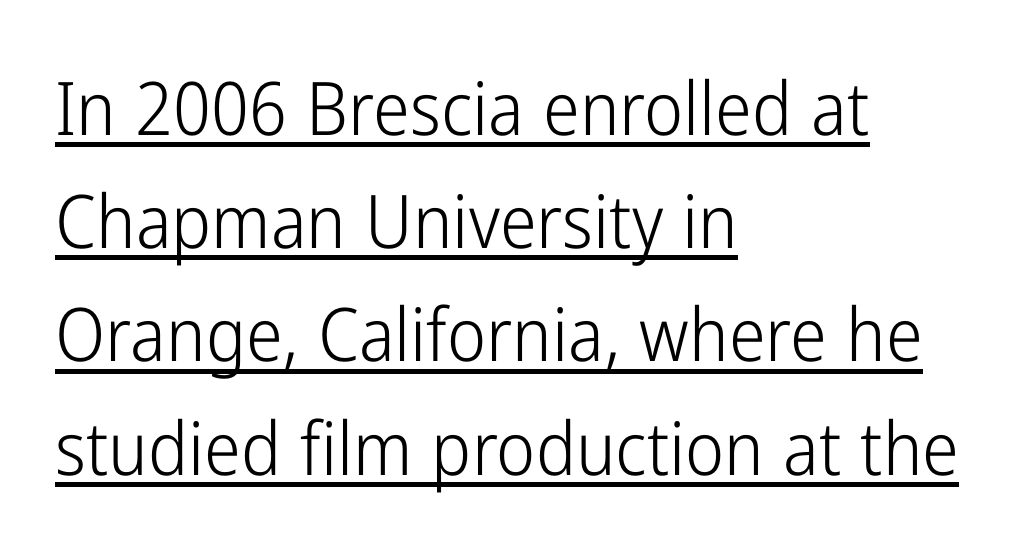
The font is comparable to plain body text, perhaps lighter. Leading: standard. A typesetter would call this proportional, since set widths differ per character. Style check: upright. Here the glyphs are tracked normally, forming tight word shapes. Left-aligned paragraph, ragged on the right.
